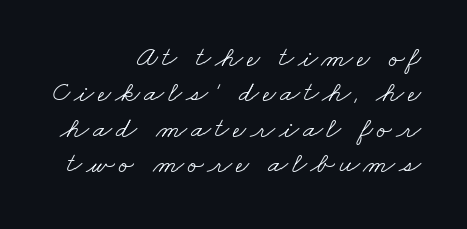
The image shows 29 px light, wide serif type; set right-aligned, line spacing 1.22x, not underlined; low stroke contrast and a small x-height.
